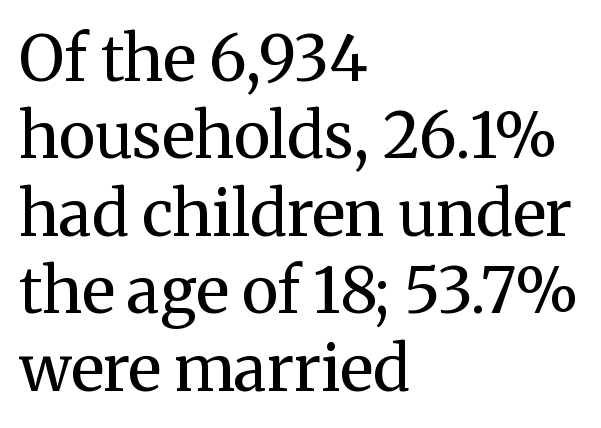
{"serif": "yes", "italic": "no", "bold": "no", "weight": "regular", "width": "normal", "stroke_contrast": "medium", "x_height": "medium", "monospaced": "no", "underline": "no", "align": "left", "line_spacing_ratio": 1.23, "letter_spacing": "normal", "letter_spacing_em": 0.0, "glyph_px": 63}
